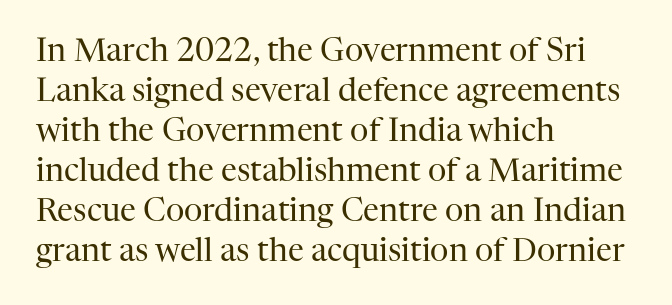
{"serif": "yes", "italic": "no", "bold": "no", "weight": "regular", "width": "normal", "stroke_contrast": "high", "x_height": "medium", "monospaced": "no", "underline": "no", "align": "left", "line_spacing": "normal", "line_spacing_ratio": 1.25, "letter_spacing": "normal", "letter_spacing_em": 0.0, "glyph_px": 32}
